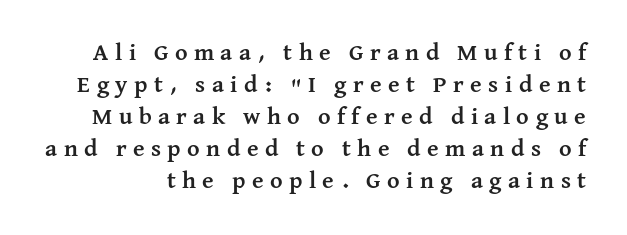
The image shows 24 px bold type, upright; set normal line spacing (1.33x), unusually wide letter spacing (+0.27 em), not underlined.
